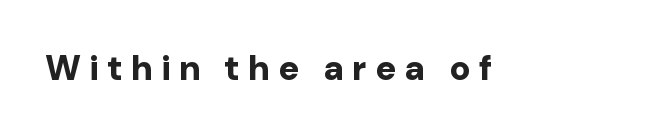
Examine the stroke ends and you'll find no serifs. Here the glyphs are tracked loosely, breaking word shapes into spaced letters. The letters advance in unequal steps, a hallmark of proportional type. Caption: bold face, heavy strokes. Clear beneath every line of the passage. Characters remain perfectly vertical along every line.
